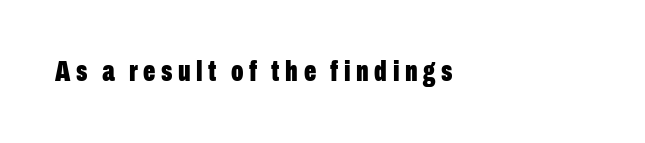
Q: Is the text bold? A: Yes.
Q: Is the text italic (slanted)? A: No, it is upright.
Q: Is the typeface a serif or a sans-serif typeface? A: Sans-serif.
Q: Is the text underlined? A: No.
Q: How is the paragraph aligned? A: Left-aligned.
Q: Width (condensed, normal, or wide)? A: Condensed.
Q: Stroke contrast? A: Low.
Q: x-height? A: Medium.
Q: Monospaced? A: No.
